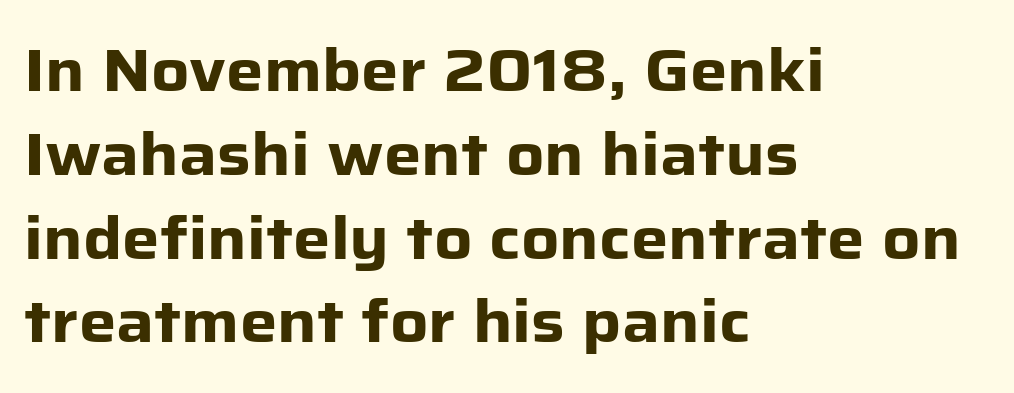
The image shows 59 px heavy sans-serif type, upright; set left-aligned, normal line spacing (1.42x), normal letter spacing, not underlined; low stroke contrast and a medium x-height.
